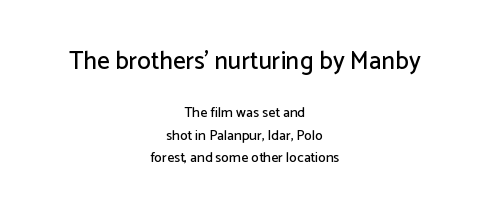
{"italic": "no", "underline": "no", "align": "center", "line_spacing": "normal", "line_spacing_ratio": 1.61, "letter_spacing": "normal", "letter_spacing_em": 0.0, "larger_block": "first", "size_ratio": 1.79, "glyph_px": 25}
